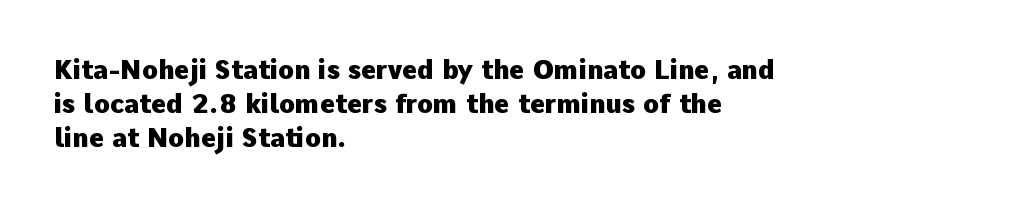
Notice how the stems are strictly vertical — no italics here. The passage shown is emphatically bold. Students, observe: this is what conventionally led text looks like. You could call the tracking neutral — neither tight nor loose. The ragged edge is on the right, which tells us the setting is flush left. Descenders are the only things crossing below the line.
